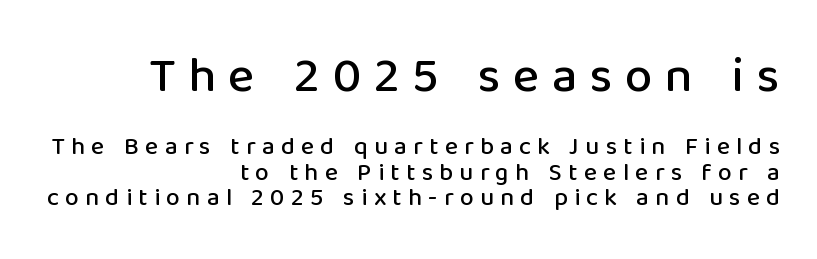
One-word summary of the alignment: right. There is plenty of visible air inserted between adjacent glyphs. The rendering uses natural spacing where letterforms have individual widths. Cramped leading. Look at the bottom of the vertical strokes: they stop flat, with no serifs. Every stem runs plumb, perpendicular to the baseline.
